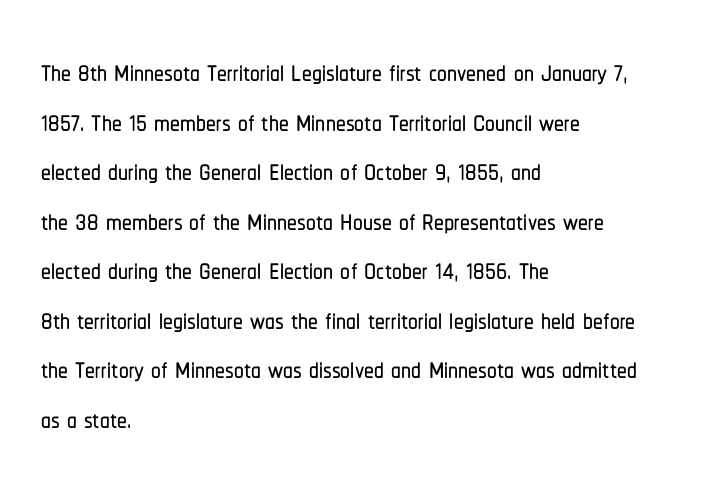
{"serif": "no", "italic": "no", "width": "condensed", "stroke_contrast": "low", "x_height": "medium", "monospaced": "no", "underline": "no", "align": "left", "line_spacing": "normal", "line_spacing_ratio": 1.27, "letter_spacing": "normal", "letter_spacing_em": 0.0, "glyph_px": 39}
